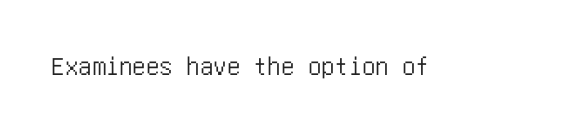
The image shows 27 px text type, upright; set normal letter spacing, not underlined.
